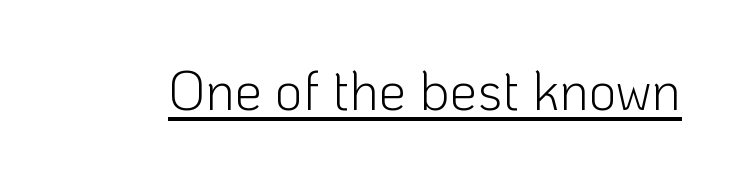
Q: Is the text bold? A: No.
Q: Is the text italic (slanted)? A: No, it is upright.
Q: Is the typeface a serif or a sans-serif typeface? A: Sans-serif.
Q: Is the text underlined? A: Yes.
Q: Is the spacing between letters normal or unusually wide? A: Normal.
Q: Width (condensed, normal, or wide)? A: Normal.
Q: Stroke contrast? A: Low.
Q: x-height? A: Medium.
Q: Monospaced? A: No.
